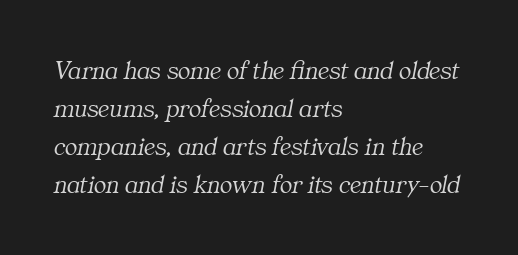
The image shows 26 px text type, italic (leaning right); set left-aligned, normal line spacing (1.46x), normal letter spacing, not underlined.
